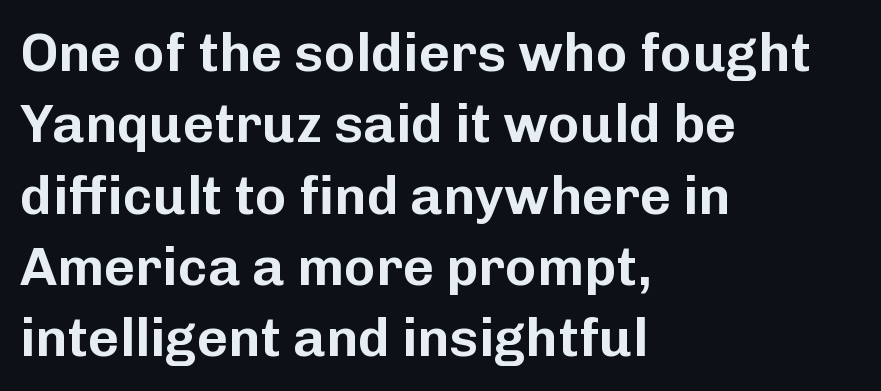
The image shows 54 px sans-serif type, upright; set left-aligned, normal line spacing (1.32x), normal letter spacing, not underlined; low stroke contrast and a medium x-height.
